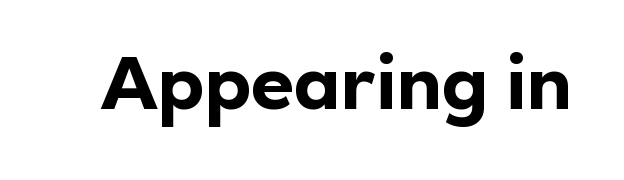
The zone under the glyphs is completely vacant. Quick note: not italic, upright. The passage shown has conventional tracking throughout. Does the type have serifs? No, each stem ends abruptly. Caption: bold face, heavy strokes.
